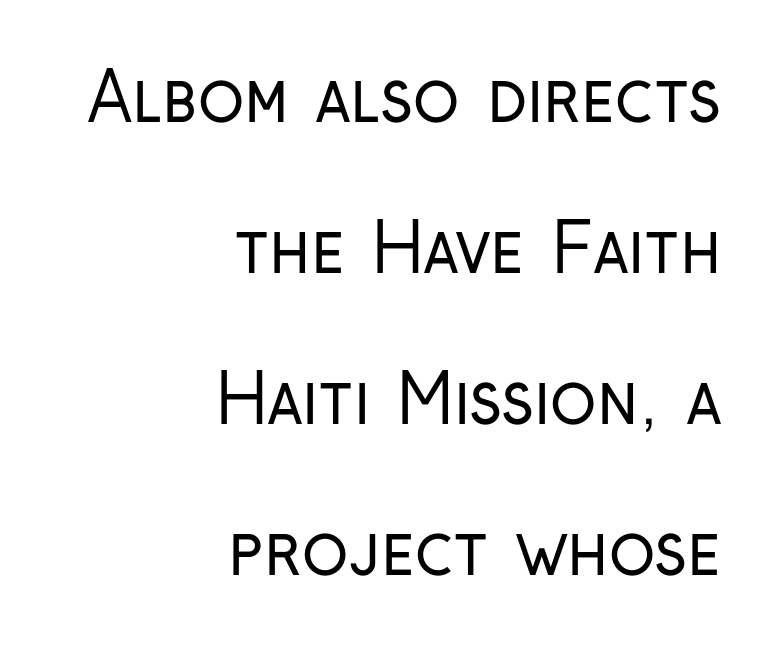
The image shows 68 px regular-weight, condensed sans-serif type, upright; set right-aligned, loose line spacing (2.22x), normal letter spacing, not underlined; low stroke contrast and a medium x-height.
